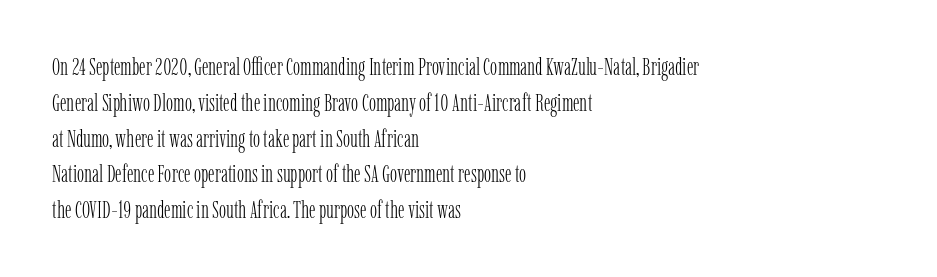
The setting favours the left margin, as ordinary paragraphs usually do. Upright lettering throughout. Letter spacing: default. No chunkiness to these letters — they're not bold.
